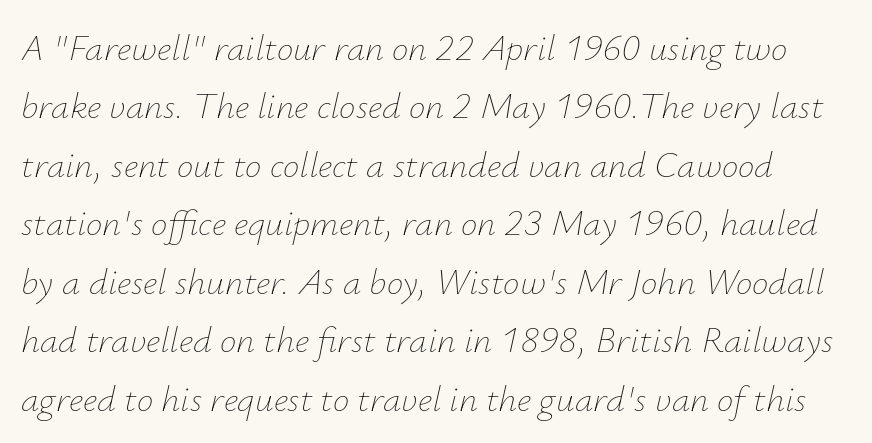
Q: Is the text bold? A: No.
Q: Is the text italic (slanted)? A: Yes, it leans right by about 12 degrees.
Q: Is the text underlined? A: No.
Q: Is the spacing between letters normal or unusually wide? A: Normal.
Q: Is the spacing between lines tight, normal or loose? A: Normal.
Q: Width (condensed, normal, or wide)? A: Normal.
Q: Stroke contrast? A: Low.
Q: x-height? A: Small.
Q: Monospaced? A: No.
